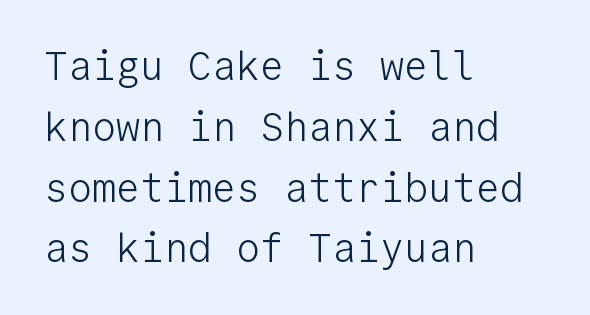
{"serif": "no", "italic": "no", "bold": "no", "weight": "light", "width": "normal", "stroke_contrast": "low", "x_height": "medium", "monospaced": "yes", "underline": "no", "align": "left", "line_spacing": "normal", "line_spacing_ratio": 1.52, "letter_spacing": "normal", "letter_spacing_em": 0.0, "glyph_px": 40}
